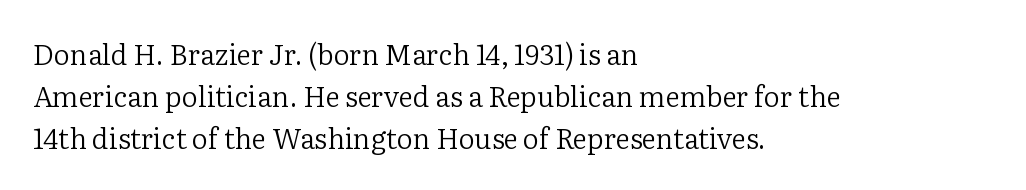
Q: Is the text bold? A: No.
Q: Is the text italic (slanted)? A: No, it is upright.
Q: Is the typeface a serif or a sans-serif typeface? A: Serif.
Q: Is the text underlined? A: No.
Q: How is the paragraph aligned? A: Left-aligned.
Q: Is the spacing between letters normal or unusually wide? A: Normal.
Q: Is the spacing between lines tight, normal or loose? A: Normal.
Q: Width (condensed, normal, or wide)? A: Normal.
Q: Stroke contrast? A: Low.
Q: x-height? A: Medium.
Q: Monospaced? A: No.
